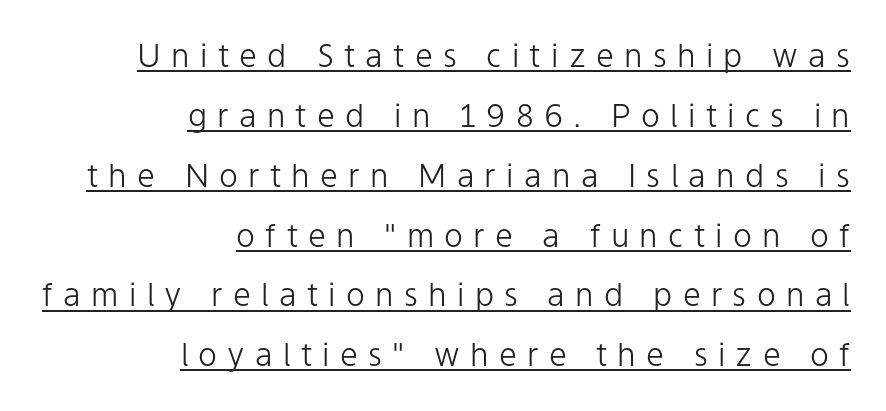
Q: Is the text bold? A: No.
Q: Is the text italic (slanted)? A: No, it is upright.
Q: Is the typeface a serif or a sans-serif typeface? A: Sans-serif.
Q: Is the text underlined? A: Yes.
Q: How is the paragraph aligned? A: Right-aligned.
Q: Is the spacing between letters normal or unusually wide? A: Unusually wide.
Q: Width (condensed, normal, or wide)? A: Normal.
Q: Stroke contrast? A: Low.
Q: x-height? A: Medium.
Q: Monospaced? A: No.
